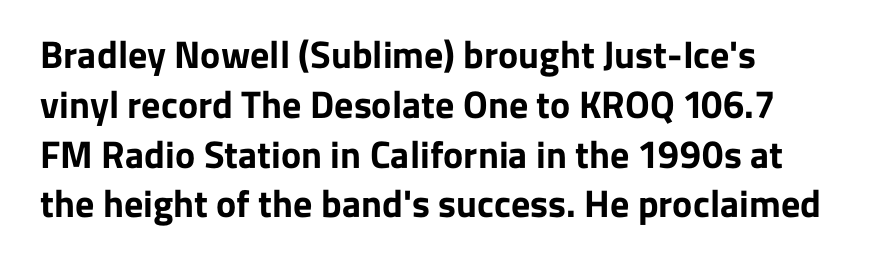
The image shows 38 px bold sans-serif type, upright; set normal line spacing (1.31x), normal letter spacing, not underlined; low stroke contrast and a medium x-height.
